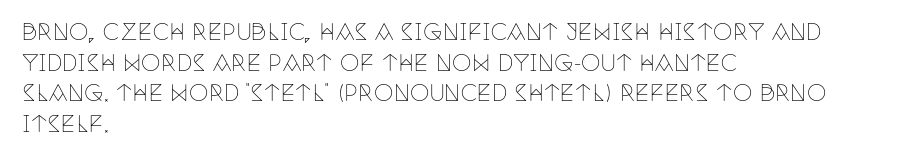
{"italic": "no", "bold": "no", "underline": "no", "align": "left", "line_spacing": "normal", "line_spacing_ratio": 1.39, "letter_spacing": "normal", "letter_spacing_em": 0.0, "glyph_px": 22}
